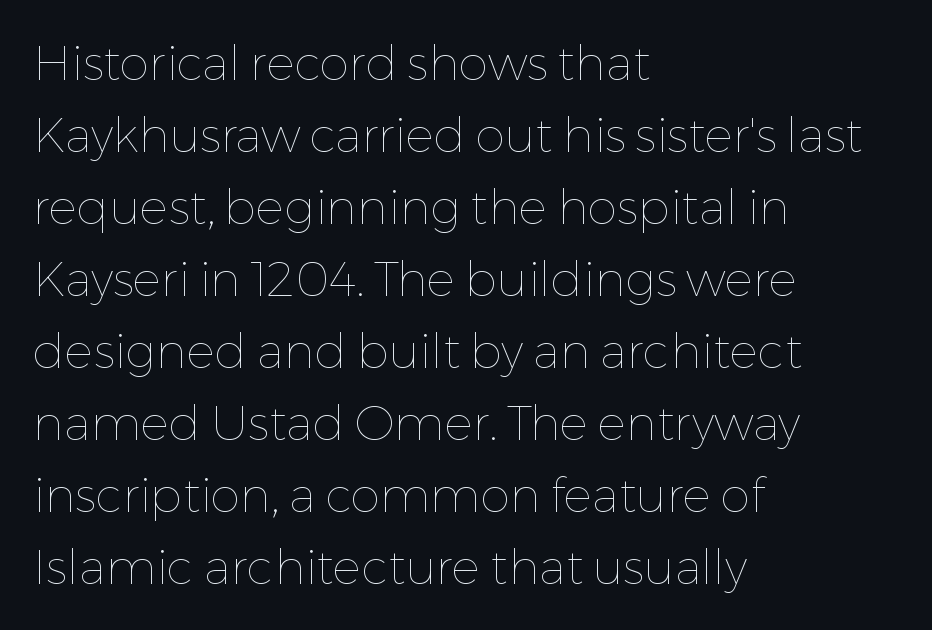
{"italic": "no", "bold": "no", "weight": "thin", "width": "normal", "stroke_contrast": "low", "x_height": "medium", "monospaced": "no", "underline": "no", "align": "left", "line_spacing": "normal", "line_spacing_ratio": 1.5, "letter_spacing": "normal", "letter_spacing_em": 0.0, "glyph_px": 48}
